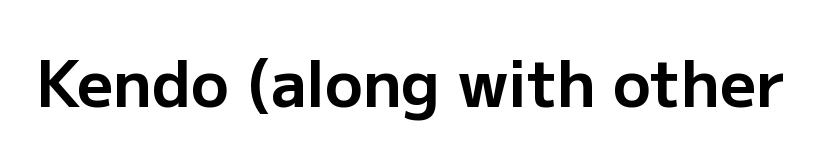
{"serif": "no", "italic": "no", "bold": "yes", "weight": "bold", "width": "normal", "stroke_contrast": "low", "x_height": "medium", "monospaced": "no", "underline": "no", "letter_spacing": "normal", "letter_spacing_em": 0.0, "glyph_px": 63}
